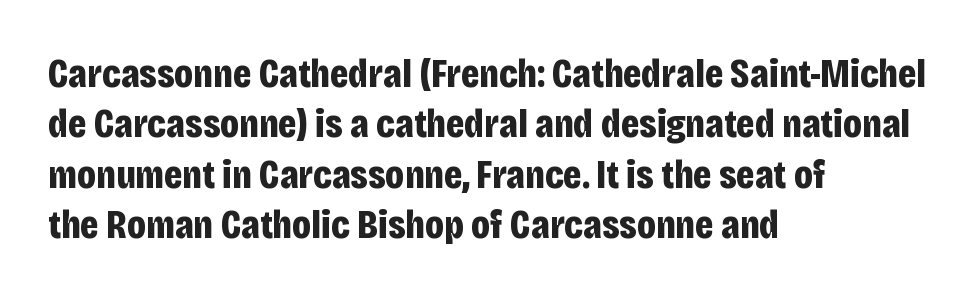
Q: Is the text bold? A: Yes.
Q: Is the text italic (slanted)? A: No, it is upright.
Q: Is the typeface a serif or a sans-serif typeface? A: Sans-serif.
Q: Is the text underlined? A: No.
Q: How is the paragraph aligned? A: Left-aligned.
Q: Is the spacing between letters normal or unusually wide? A: Normal.
Q: Width (condensed, normal, or wide)? A: Condensed.
Q: Stroke contrast? A: Low.
Q: x-height? A: Large.
Q: Monospaced? A: No.
